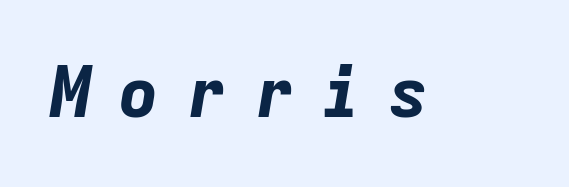
The image shows 69 px bold type, italic (leaning right), monospaced; set unusually wide letter spacing (+0.38 em), not underlined; low stroke contrast and a medium x-height.
